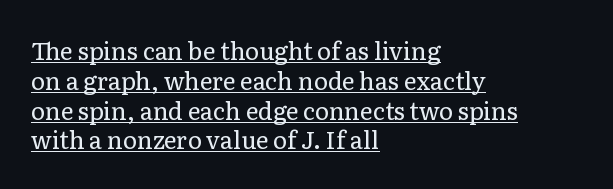
{"italic": "no", "bold": "no", "underline": "yes", "align": "left", "line_spacing_ratio": 1.24, "letter_spacing": "normal", "letter_spacing_em": 0.0, "glyph_px": 24}
